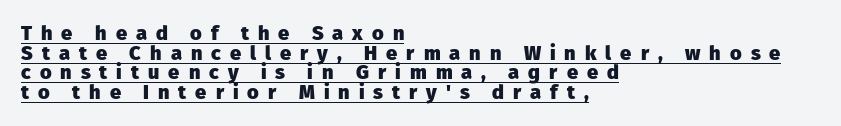
{"italic": "no", "bold": "yes", "underline": "yes", "align": "left", "line_spacing": "tight", "line_spacing_ratio": 0.98, "letter_spacing": "wide", "letter_spacing_em": 0.45, "glyph_px": 20}
